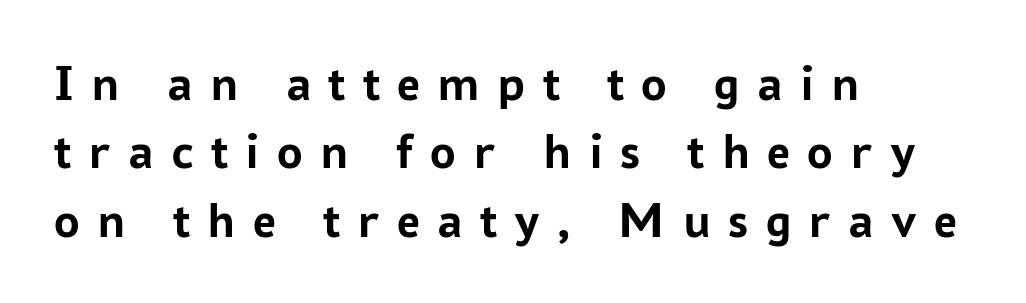
{"serif": "no", "italic": "no", "bold": "yes", "weight": "semibold", "width": "normal", "stroke_contrast": "low", "x_height": "medium", "monospaced": "no", "underline": "no", "align": "left", "line_spacing": "normal", "line_spacing_ratio": 1.34, "letter_spacing": "wide", "letter_spacing_em": 0.34, "glyph_px": 51}
